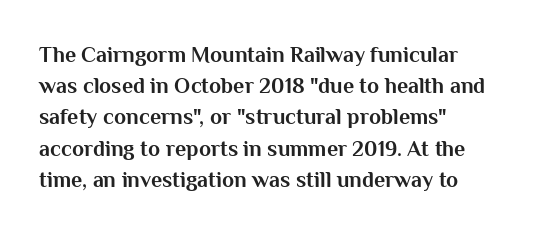
In CSS terms this would be text-align: left. Baseline-to-baseline distance is the conventional proportion of letter height. Notice how the stems are strictly vertical — no italics here. The space beneath each line is pristine and unruled. Spacing between characters is what you'd get straight out of the box. The passage shown is emphatically bold.
